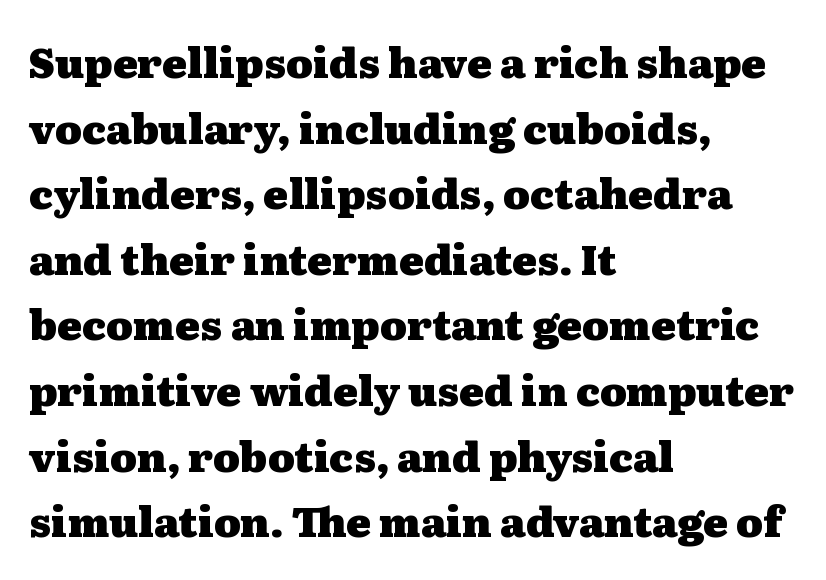
Q: Is the text bold? A: Yes.
Q: Is the text italic (slanted)? A: No, it is upright.
Q: Is the typeface a serif or a sans-serif typeface? A: Serif.
Q: Is the text underlined? A: No.
Q: How is the paragraph aligned? A: Left-aligned.
Q: Is the spacing between letters normal or unusually wide? A: Normal.
Q: Is the spacing between lines tight, normal or loose? A: Normal.
Q: Width (condensed, normal, or wide)? A: Wide.
Q: Stroke contrast? A: Medium.
Q: x-height? A: Medium.
Q: Monospaced? A: No.
